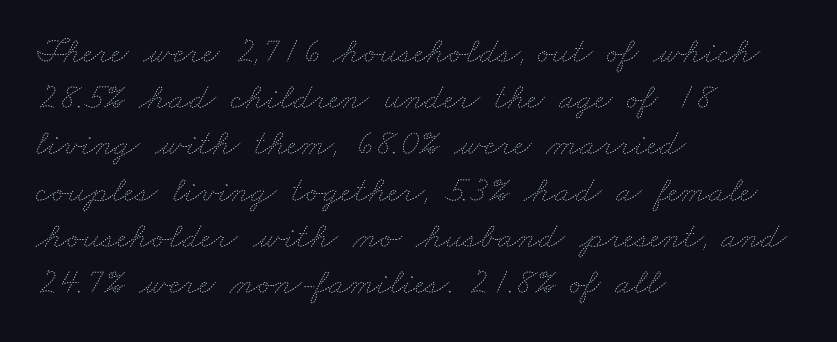
{"bold": "no", "weight": "thin", "width": "wide", "stroke_contrast": "low", "x_height": "small", "monospaced": "no", "underline": "no", "align": "left", "line_spacing": "normal", "line_spacing_ratio": 1.25, "letter_spacing": "normal", "letter_spacing_em": 0.0, "glyph_px": 37}
